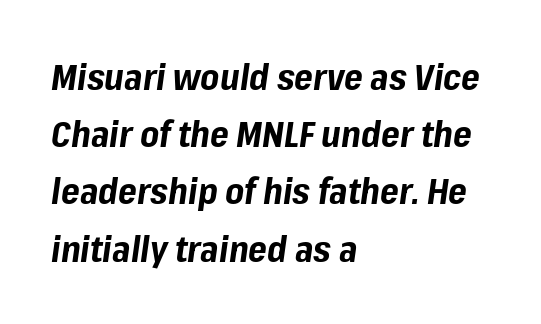
{"italic": "yes", "lean": "right", "slant_degrees": 8, "bold": "yes", "weight": "bold", "width": "normal", "stroke_contrast": "low", "x_height": "medium", "monospaced": "no", "underline": "no", "align": "left", "line_spacing": "normal", "line_spacing_ratio": 1.59, "letter_spacing": "normal", "letter_spacing_em": 0.0, "glyph_px": 36}
